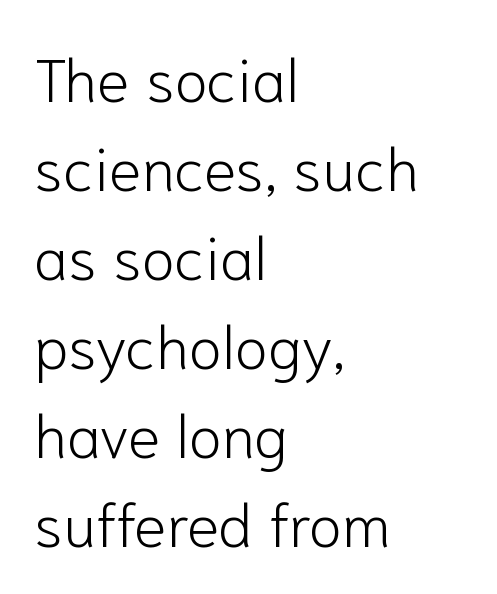
Compared with typical body copy, the letter spacing here is the same. The rendering uses natural spacing where letterforms have individual widths. Notice how the passage keeps a crisp vertical edge on the left only. Quick note: interline space is typical. This is the regular roman posture of the typeface.
